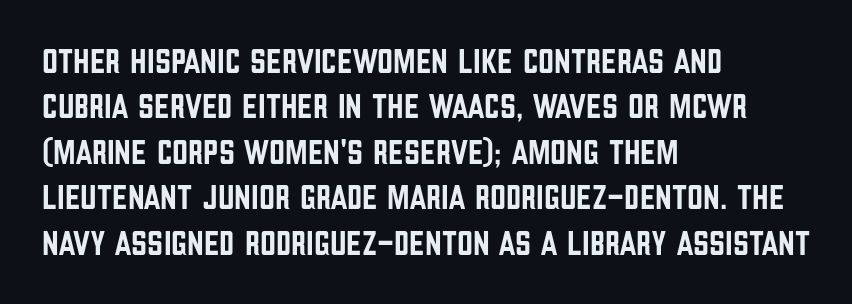
{"serif": "no", "italic": "no", "width": "condensed", "stroke_contrast": "low", "x_height": "large", "monospaced": "no", "underline": "no", "align": "left", "line_spacing": "normal", "line_spacing_ratio": 1.3, "letter_spacing": "normal", "letter_spacing_em": 0.0, "glyph_px": 35}
